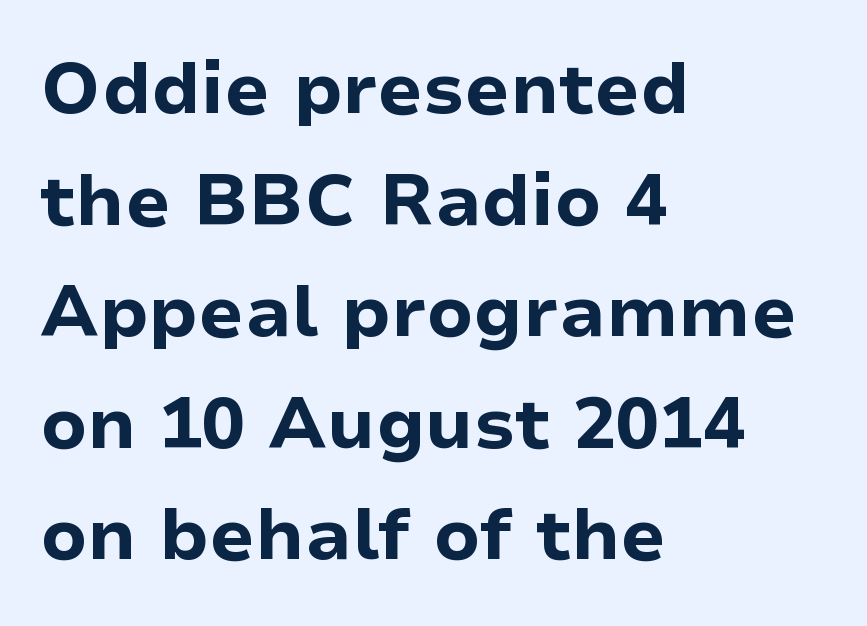
The image shows 72 px bold sans-serif type, upright; set left-aligned, normal line spacing (1.55x), normal letter spacing, not underlined; low stroke contrast and a medium x-height.
